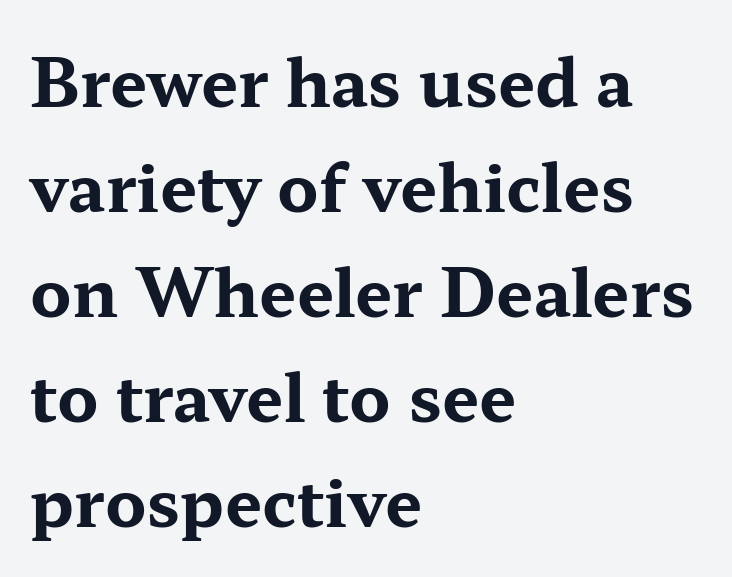
{"serif": "yes", "italic": "no", "bold": "yes", "weight": "bold", "width": "wide", "stroke_contrast": "medium", "x_height": "medium", "monospaced": "no", "underline": "no", "align": "left", "line_spacing": "normal", "line_spacing_ratio": 1.59, "letter_spacing": "normal", "letter_spacing_em": 0.0, "glyph_px": 66}
